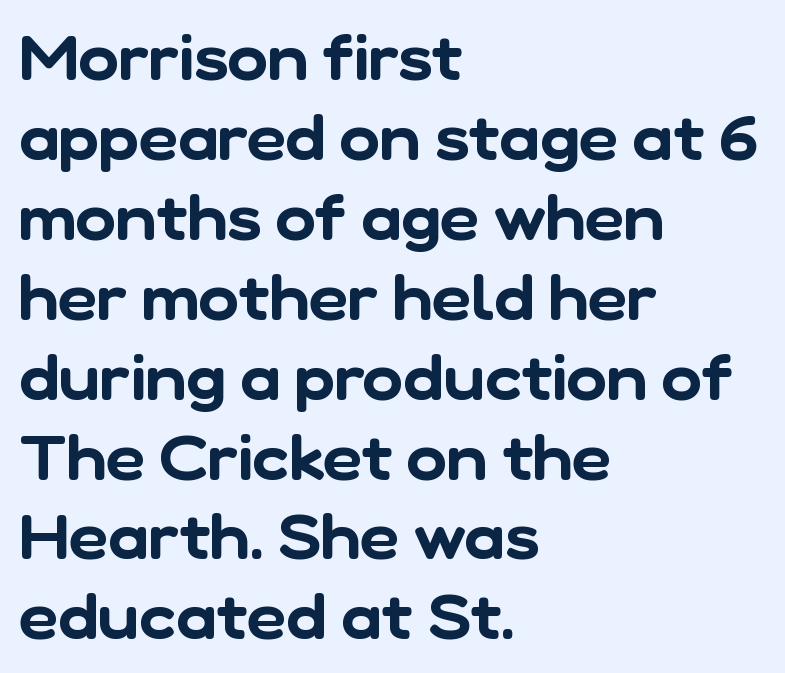
{"serif": "no", "width": "normal", "stroke_contrast": "low", "x_height": "medium", "monospaced": "no", "underline": "no", "align": "left", "line_spacing": "normal", "line_spacing_ratio": 1.31, "letter_spacing": "normal", "letter_spacing_em": 0.0, "glyph_px": 61}
